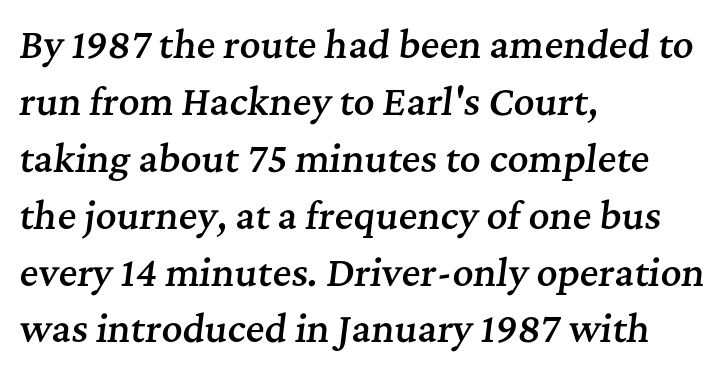
Q: Is the text bold? A: Semi-bold.
Q: Is the text italic (slanted)? A: Yes, it leans right by about 7 degrees.
Q: Is the typeface a serif or a sans-serif typeface? A: Serif.
Q: Is the text underlined? A: No.
Q: How is the paragraph aligned? A: Left-aligned.
Q: Is the spacing between letters normal or unusually wide? A: Normal.
Q: Is the spacing between lines tight, normal or loose? A: Normal.
Q: Width (condensed, normal, or wide)? A: Normal.
Q: Stroke contrast? A: Medium.
Q: x-height? A: Medium.
Q: Monospaced? A: No.
